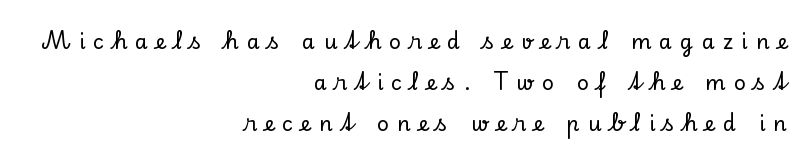
The image shows 21 px text type, upright; set right-aligned, loose line spacing (1.95x), unusually wide letter spacing (+0.39 em), not underlined.
